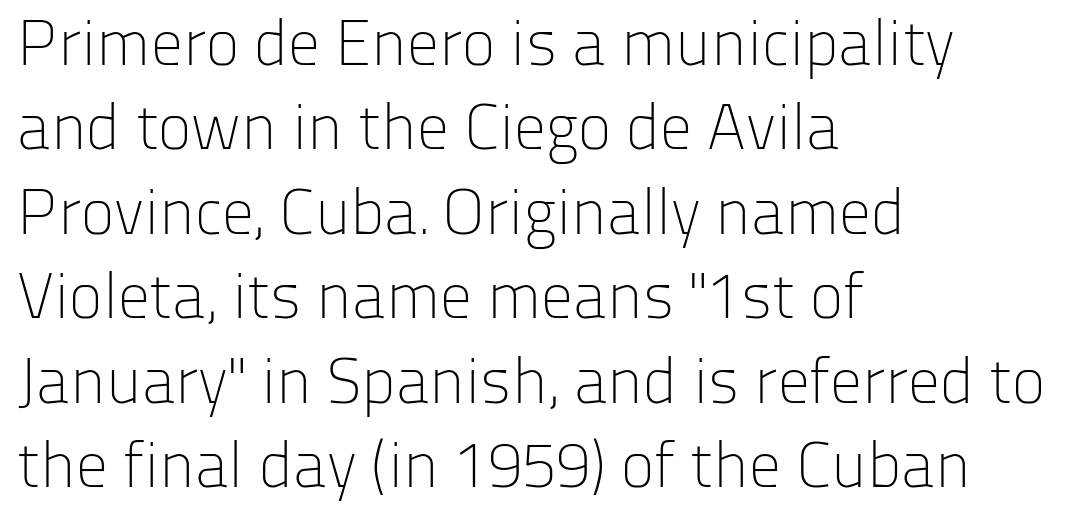
{"serif": "no", "italic": "no", "bold": "no", "weight": "light", "width": "normal", "stroke_contrast": "low", "x_height": "medium", "monospaced": "no", "underline": "no", "align": "left", "line_spacing": "normal", "line_spacing_ratio": 1.32, "letter_spacing": "normal", "letter_spacing_em": 0.0, "glyph_px": 64}
